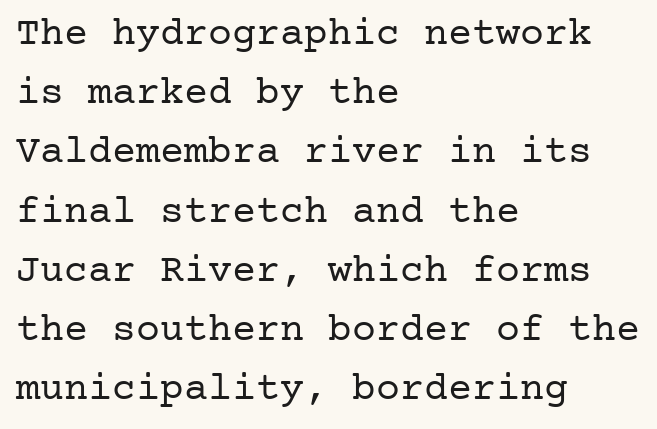
{"serif": "yes", "italic": "no", "bold": "no", "weight": "regular", "width": "normal", "stroke_contrast": "low", "x_height": "medium", "underline": "no", "align": "left", "line_spacing": "normal", "line_spacing_ratio": 1.48, "letter_spacing": "normal", "letter_spacing_em": 0.0, "glyph_px": 40}
